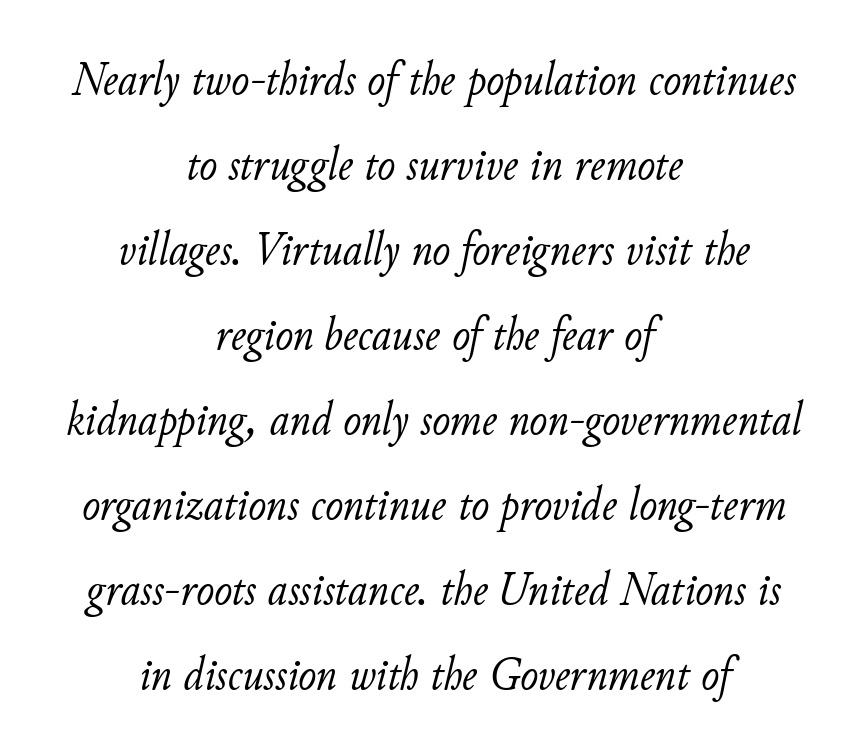
This sample is center-justified, so both line endings float freely. Is this a fixed-width face? No — the glyphs have proportional, varying widths. The type is set solid horizontally, with unmodified tracking. Glance below the letters and you will spot only blank space.
